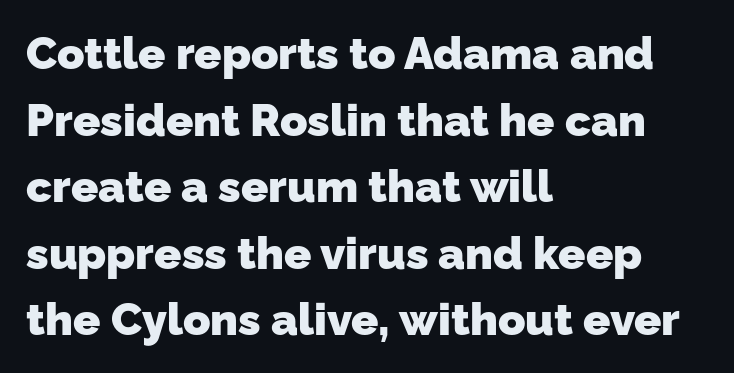
{"serif": "no", "bold": "yes", "weight": "heavy", "width": "normal", "stroke_contrast": "low", "x_height": "medium", "monospaced": "no", "underline": "no", "align": "left", "line_spacing": "normal", "line_spacing_ratio": 1.48, "letter_spacing": "normal", "letter_spacing_em": 0.0, "glyph_px": 45}
